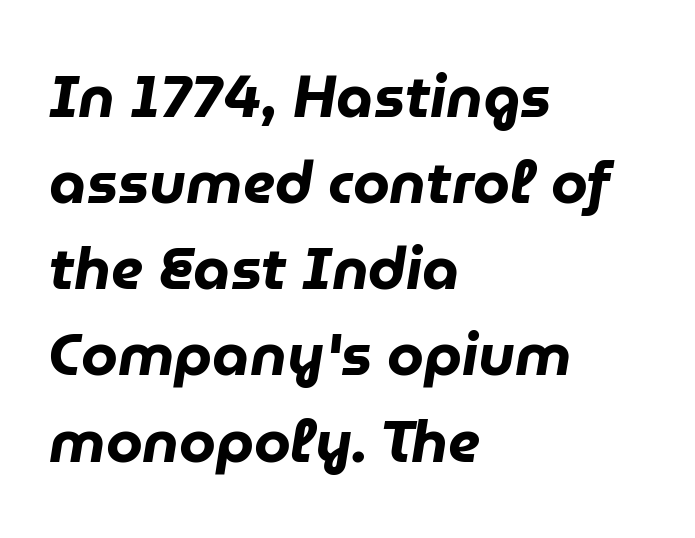
{"italic": "yes", "lean": "right", "slant_degrees": 9, "bold": "yes", "weight": "heavy", "width": "normal", "stroke_contrast": "low", "x_height": "medium", "monospaced": "no", "underline": "no", "align": "left", "line_spacing": "normal", "line_spacing_ratio": 1.46, "letter_spacing": "normal", "letter_spacing_em": 0.0, "glyph_px": 59}
